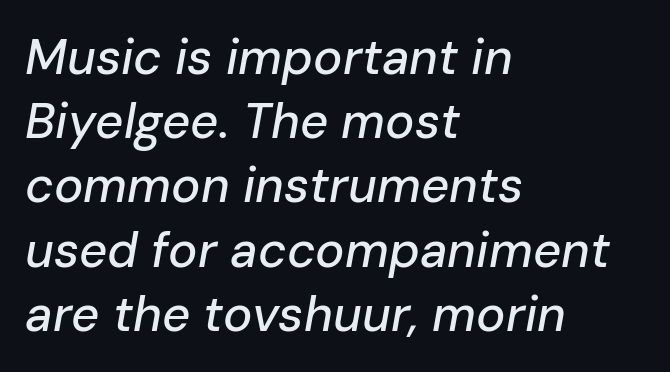
Q: Is the text italic (slanted)? A: Yes, it leans right by about 10 degrees.
Q: Is the text underlined? A: No.
Q: How is the paragraph aligned? A: Left-aligned.
Q: Is the spacing between letters normal or unusually wide? A: Normal.
Q: Is the spacing between lines tight, normal or loose? A: Normal.
Q: Width (condensed, normal, or wide)? A: Normal.
Q: Stroke contrast? A: Low.
Q: x-height? A: Medium.
Q: Monospaced? A: No.
